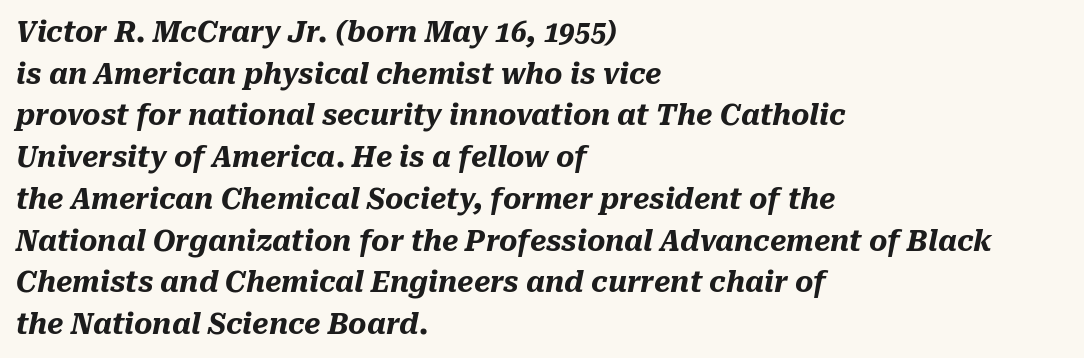
I'd describe the lettering as bold — thick and assertive. This rendering uses left alignment, leaving the right contour irregular. The rendering uses natural spacing where letterforms have individual widths. The whole block is typeset with a tilt. Baseline-to-baseline distance is the conventional proportion of letter height. Letters rest on an invisible, unmarked baseline.
